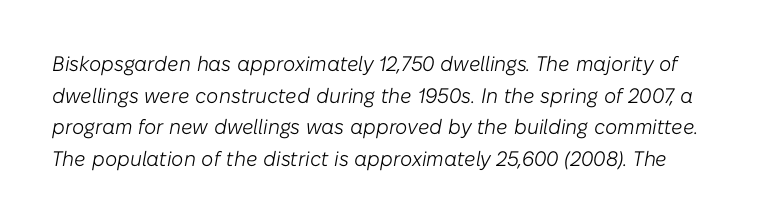
The image shows 21 px text type, italic (leaning right); set normal line spacing (1.51x), normal letter spacing, not underlined.
